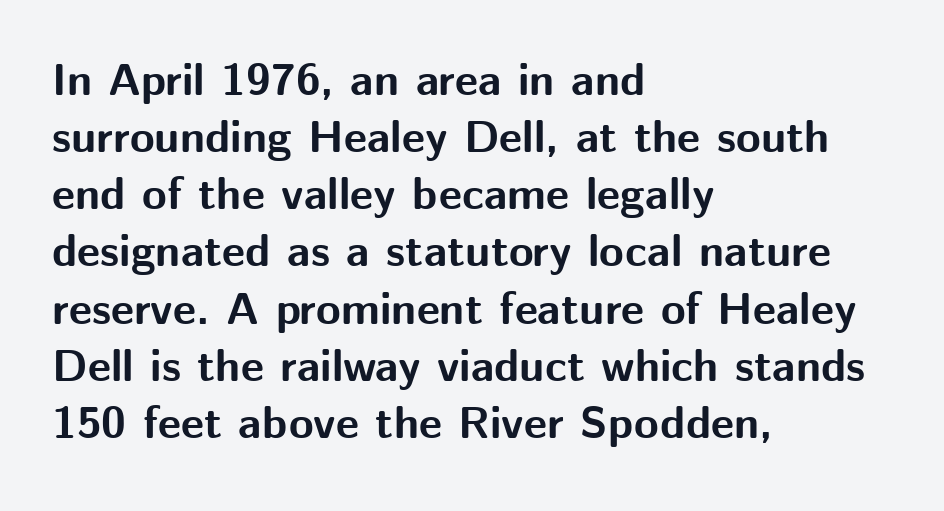
Observe the ordinary spacing: letters are neighbours, not strangers. The passage shown is typeset with a sans-serif family. The lines in this sample share a left origin and differ only in where they stop. Does the lettering tilt? It doesn't — this is upright. In terms of leading, this rendering sits right in the middle. Descenders are the only things crossing below the line.
